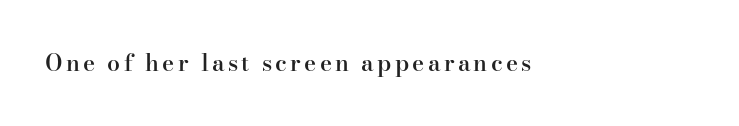
The image shows 23 px text type, upright; set left-aligned, not underlined.
